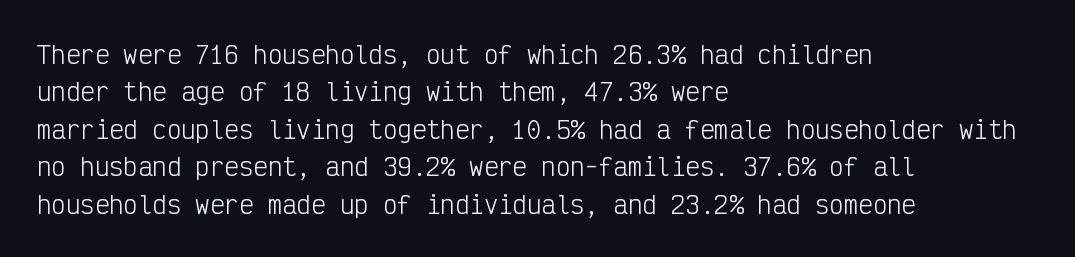
{"italic": "no", "bold": "no", "underline": "no", "align": "left", "line_spacing": "normal", "line_spacing_ratio": 1.56, "letter_spacing": "normal", "letter_spacing_em": 0.0, "glyph_px": 24}
